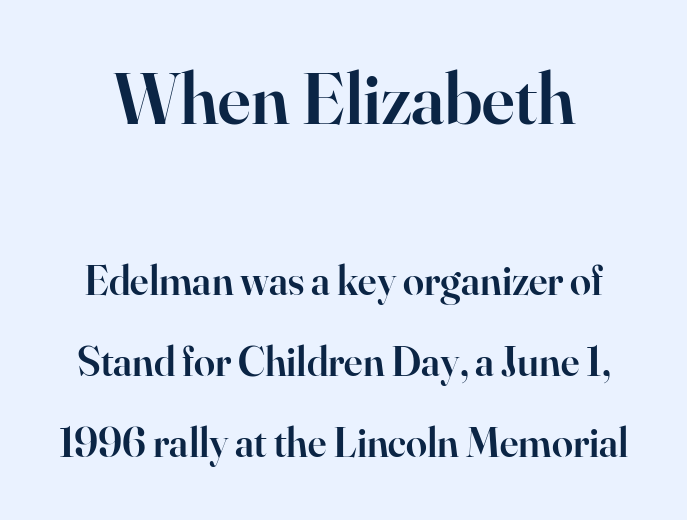
Q: Is the text bold? A: Semi-bold.
Q: Is the text italic (slanted)? A: No, it is upright.
Q: Is the typeface a serif or a sans-serif typeface? A: Serif.
Q: Is the text underlined? A: No.
Q: Is the spacing between letters normal or unusually wide? A: Normal.
Q: Is the spacing between lines tight, normal or loose? A: Loose.
Q: Which block of text is set in a larger size, the first (top) or the second (bottom)? A: The first (top) one.
Q: Width (condensed, normal, or wide)? A: Normal.
Q: Stroke contrast? A: High.
Q: x-height? A: Small.
Q: Monospaced? A: No.
